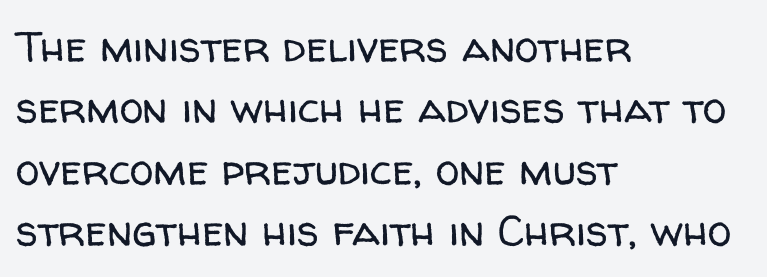
The letters advance in unequal steps, a hallmark of proportional type. When letters stand straight like this, we call the style roman or upright. The line-height multiplier appears to be the usual default. You could call the tracking neutral — neither tight nor loose. Unlike a traditional serif, this face leaves its strokes unadorned.
